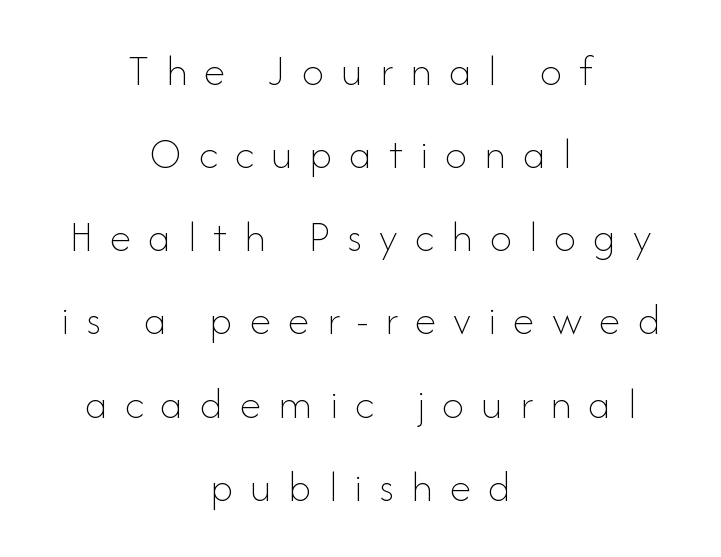
The image shows 44 px thin type, upright; set centered, line spacing 1.89x, unusually wide letter spacing (+0.39 em), not underlined; low stroke contrast and a small x-height.
